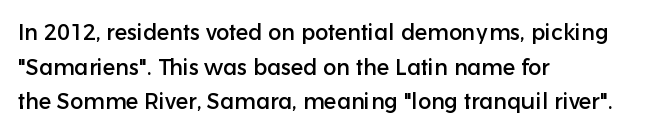
Q: Is the text italic (slanted)? A: No, it is upright.
Q: Is the text underlined? A: No.
Q: How is the paragraph aligned? A: Left-aligned.
Q: Is the spacing between letters normal or unusually wide? A: Normal.
Q: Is the spacing between lines tight, normal or loose? A: Normal.
